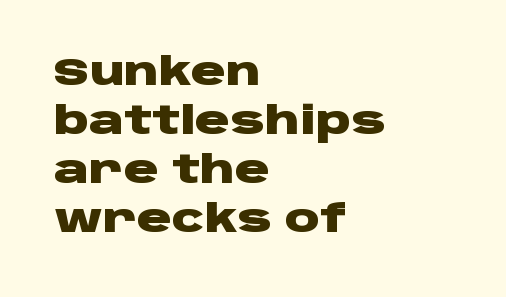
The glyphs are unaccompanied by any horizontal stroke below them. Each glyph is drawn with heavy, bold strokes. How are the letters spaced? Ordinarily, with no added tracking. Posture: upright roman. Reading down the column, the eye jumps a familiar distance to each next line. If you drew a ruler down the left edge, every line would touch it.
